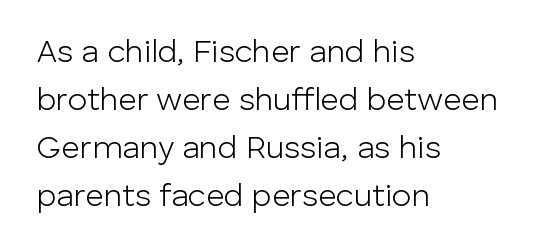
The image shows 32 px light sans-serif type, upright; set left-aligned, normal line spacing (1.5x), normal letter spacing, not underlined; low stroke contrast and a medium x-height.
